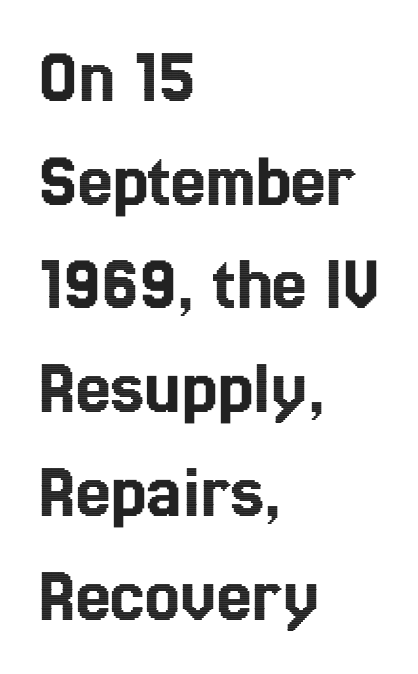
{"italic": "no", "width": "condensed", "x_height": "medium", "monospaced": "no", "underline": "no", "align": "left", "line_spacing": "normal", "line_spacing_ratio": 1.33, "letter_spacing": "normal", "letter_spacing_em": 0.0, "glyph_px": 78}
